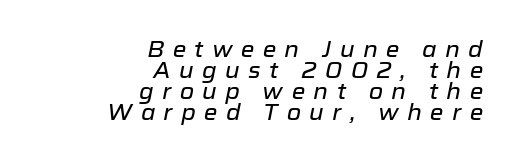
The image shows 22 px text type, italic (leaning right); set right-aligned, tight line spacing (0.95x), unusually wide letter spacing (+0.38 em), not underlined.
